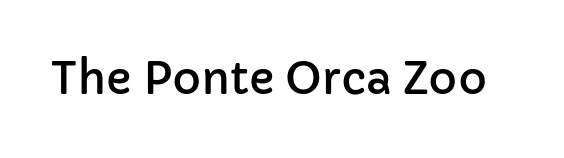
This rendering employs a face without finishing strokes, i.e., a sans-serif. The passage shown is typed in a proportional face where columns would drift. The gaps between neighbouring characters are ordinary and unremarkable. Do the letters lean? They stand straight. This rendering features lettering with no underline.
